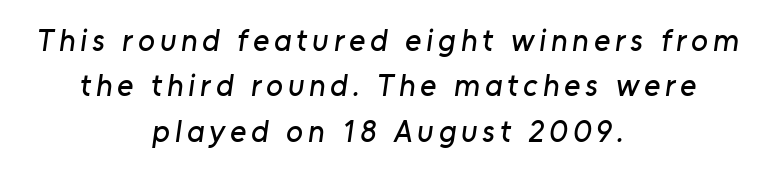
Beneath every word, the page is bare. Summary of vertical rhythm: regular, with standard interline spacing. A sans-serif font was chosen for this passage. These lines are centered, leaving both edges ragged.
